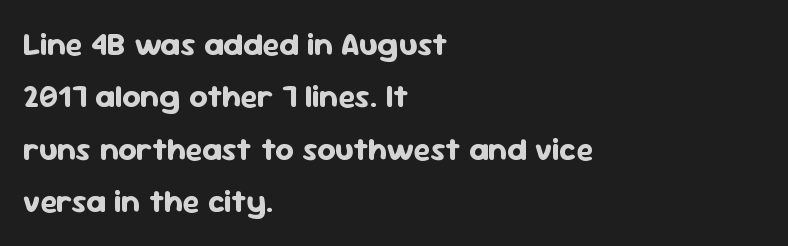
Quick note: underline off. Strokes here are thick enough to call this a true bold. Serifs: no, the terminals of the letterforms are clean. Note the varied advance widths — an 'i' is clearly narrower than an 'm'. The passage shown stacks its lines at a standard gap. A classic flush-left, rag-right setting is used for this passage.
